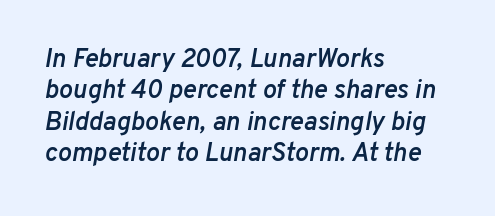
The image shows 26 px text type, italic (leaning right); set left-aligned, line spacing 1.21x, normal letter spacing, not underlined.
